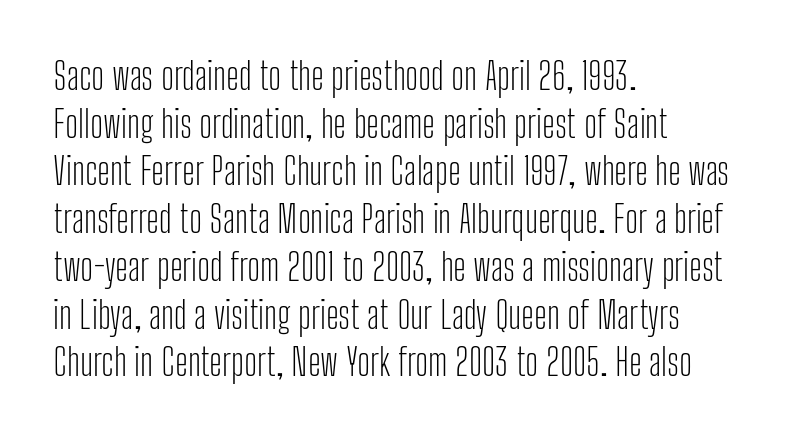
{"serif": "no", "italic": "no", "bold": "no", "weight": "light", "width": "condensed", "stroke_contrast": "low", "x_height": "medium", "monospaced": "no", "underline": "no", "align": "left", "line_spacing": "normal", "line_spacing_ratio": 1.29, "letter_spacing": "normal", "letter_spacing_em": 0.0, "glyph_px": 37}
